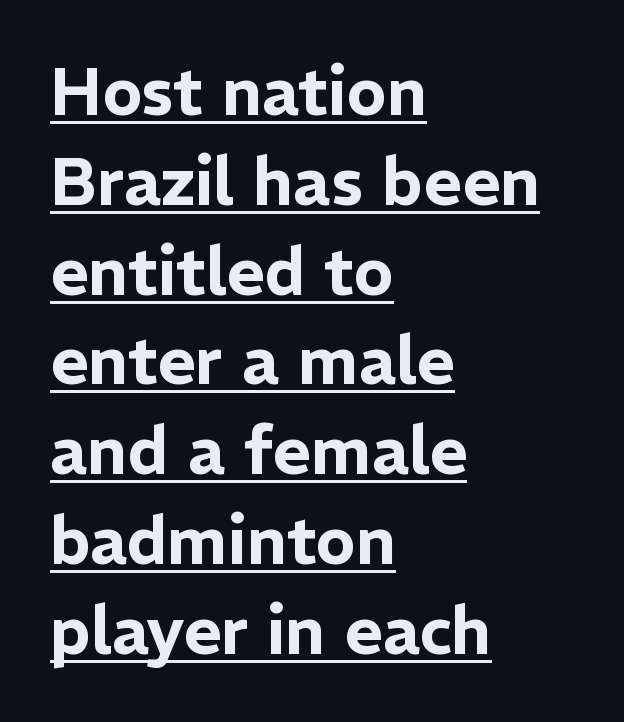
The image shows 66 px sans-serif type, upright; set left-aligned, normal line spacing (1.36x), normal letter spacing, underlined; low stroke contrast and a medium x-height.
